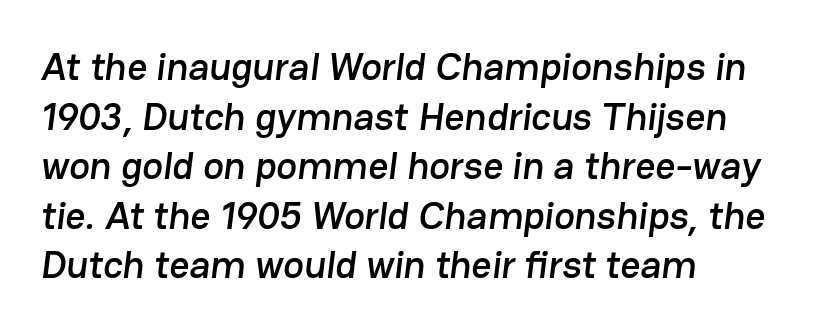
Q: Is the typeface a serif or a sans-serif typeface? A: Sans-serif.
Q: Is the text underlined? A: No.
Q: How is the paragraph aligned? A: Left-aligned.
Q: Is the spacing between letters normal or unusually wide? A: Normal.
Q: Is the spacing between lines tight, normal or loose? A: Normal.
Q: Width (condensed, normal, or wide)? A: Normal.
Q: Stroke contrast? A: Low.
Q: x-height? A: Medium.
Q: Monospaced? A: No.
